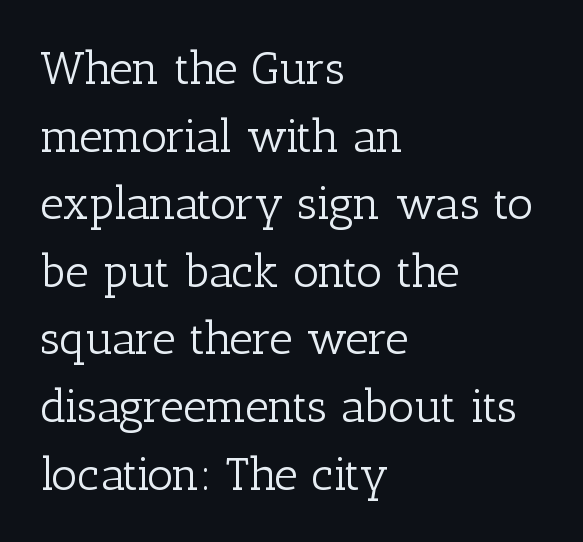
{"serif": "yes", "italic": "no", "bold": "no", "weight": "light", "width": "normal", "stroke_contrast": "low", "x_height": "medium", "monospaced": "no", "underline": "no", "align": "left", "line_spacing": "normal", "line_spacing_ratio": 1.47, "letter_spacing": "normal", "letter_spacing_em": 0.0, "glyph_px": 46}
